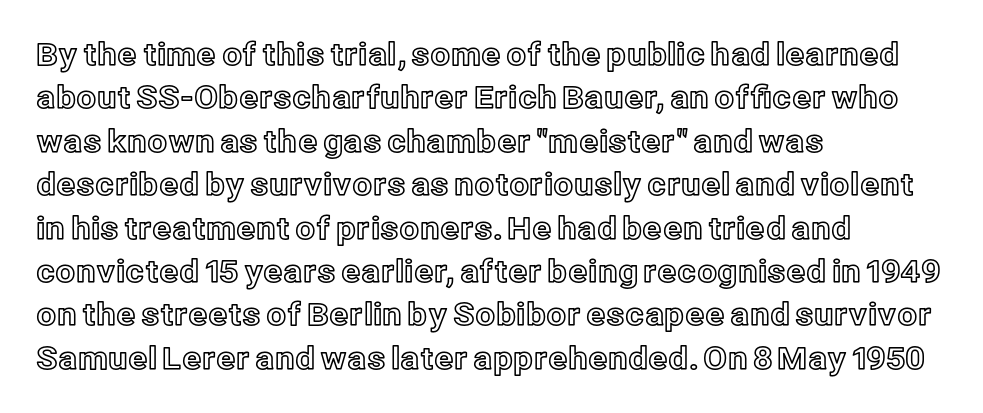
The image shows 31 px text type, upright; set left-aligned, normal line spacing (1.4x), normal letter spacing, not underlined; a medium x-height.
